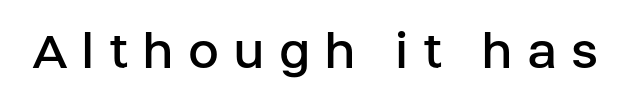
Here the designer chose a conventional face with non-uniform glyph widths. Counters stay open thanks to moderate or lighter strokes. The characters display no serif detailing; their extremities are plain. Characters follow at a spacing far wider than the type designer built in. Bare-footed words on every line.
